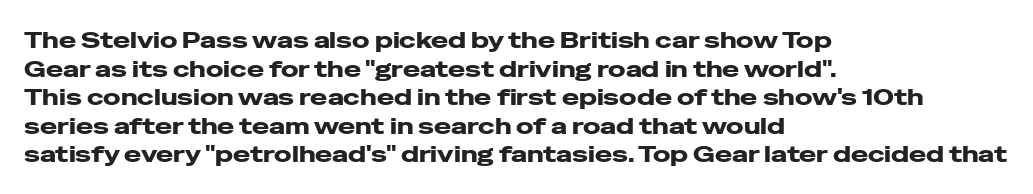
The image shows 23 px text type, upright; set left-aligned, line spacing 1.24x, normal letter spacing, not underlined.
